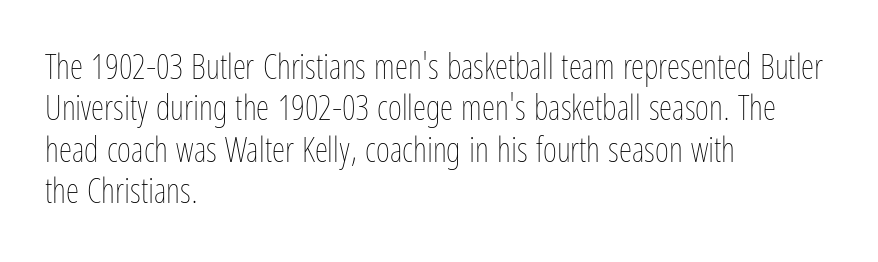
The image shows 34 px thin, condensed type, upright; set left-aligned, line spacing 1.22x, normal letter spacing, not underlined; low stroke contrast and a medium x-height.
